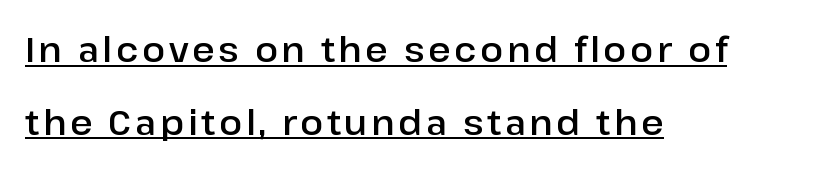
{"serif": "no", "italic": "no", "width": "normal", "stroke_contrast": "low", "x_height": "medium", "monospaced": "no", "underline": "yes", "align": "left", "line_spacing": "loose", "line_spacing_ratio": 2.14, "glyph_px": 34}
